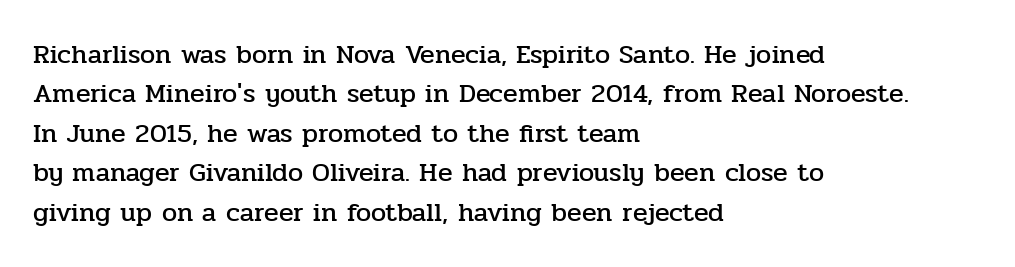
The image shows 27 px text type, upright; set left-aligned, normal line spacing (1.46x), normal letter spacing, not underlined.
